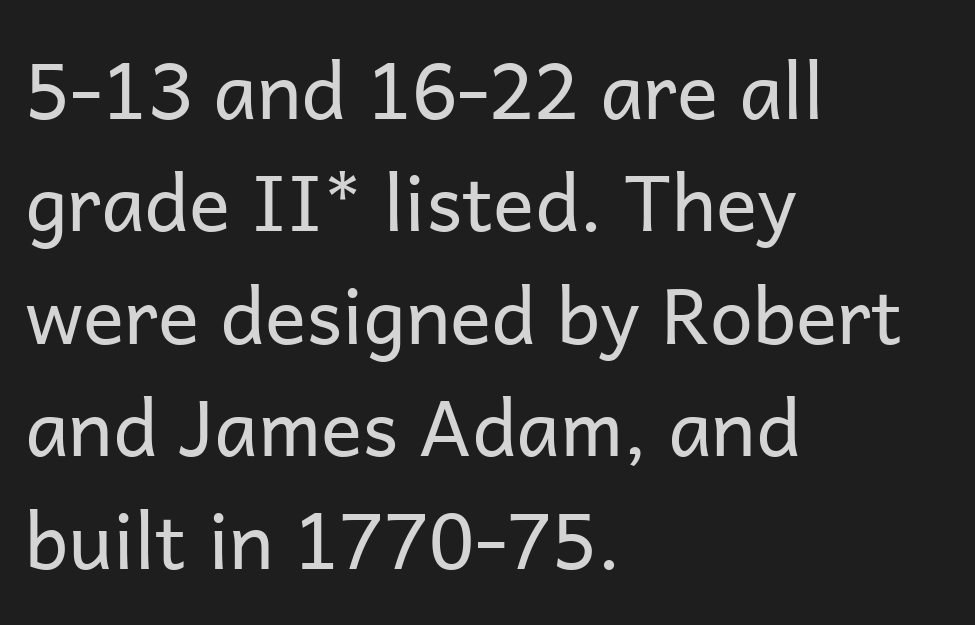
{"serif": "no", "italic": "no", "bold": "no", "weight": "regular", "width": "normal", "stroke_contrast": "low", "x_height": "medium", "monospaced": "no", "underline": "no", "align": "left", "line_spacing": "normal", "line_spacing_ratio": 1.46, "letter_spacing": "normal", "letter_spacing_em": 0.0, "glyph_px": 77}
